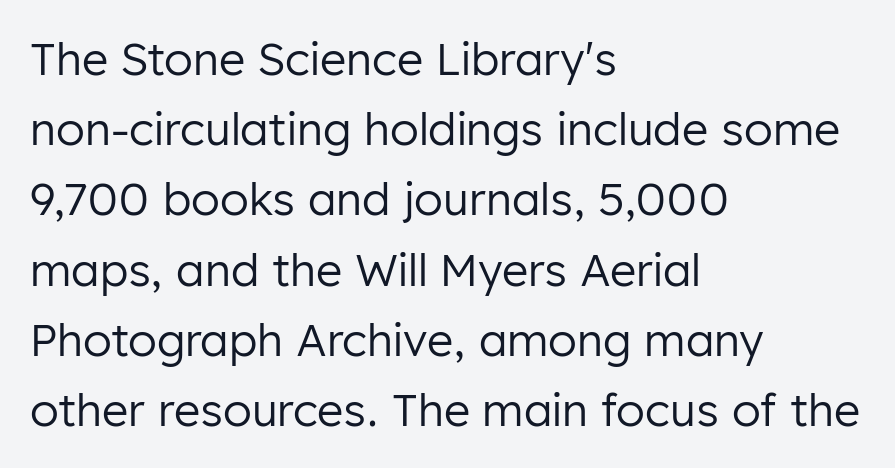
A typesetter would call this proportional, since set widths differ per character. Decoration check: the copy has no underline. In CSS terms this would be text-align: left. Classification — sans serif. Is this a heavy cut? Hardly; it is regular or lighter. Horizontal bands of white between lines are of average thickness.
